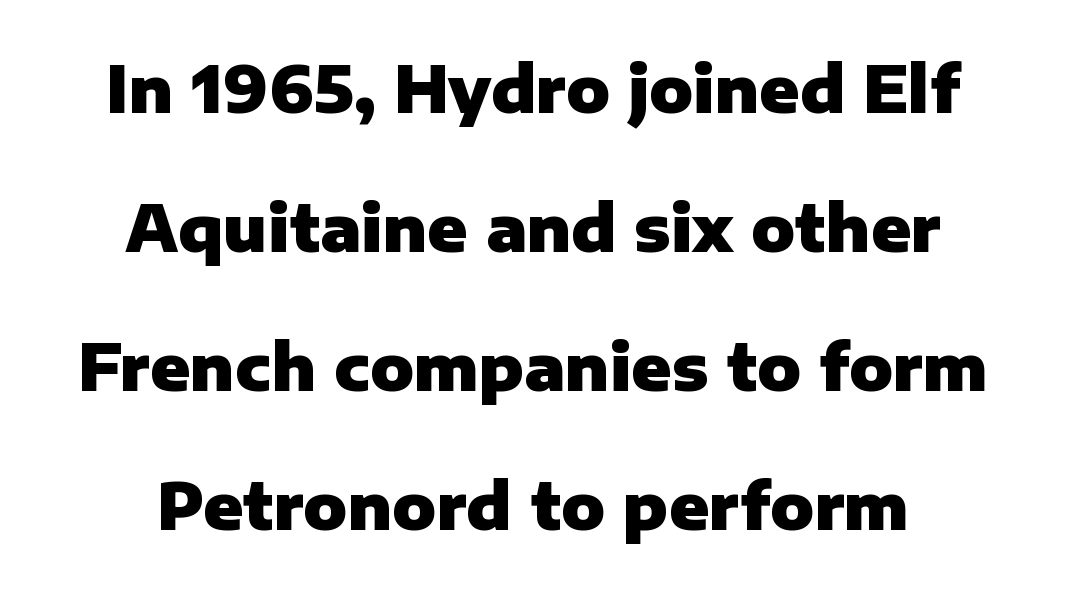
The image shows 65 px heavy sans-serif type, upright; set centered, loose line spacing (2.14x), normal letter spacing, not underlined; low stroke contrast and a medium x-height.
